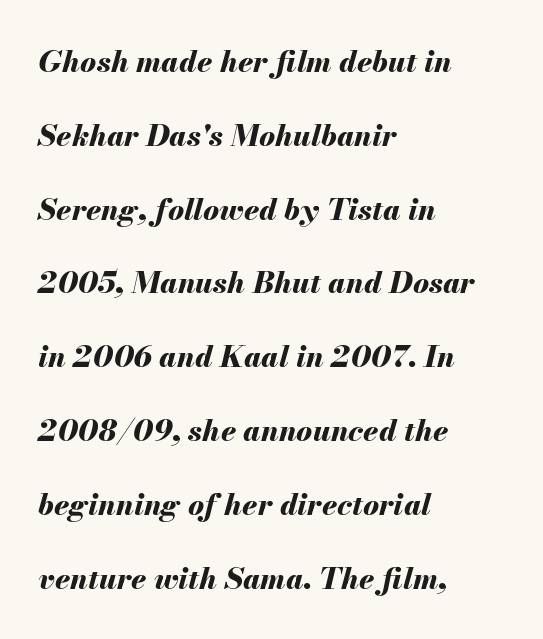
Q: Is the text bold? A: Yes.
Q: Is the text italic (slanted)? A: Yes, it leans right by about 13 degrees.
Q: Is the text underlined? A: No.
Q: How is the paragraph aligned? A: Left-aligned.
Q: Is the spacing between letters normal or unusually wide? A: Normal.
Q: Is the spacing between lines tight, normal or loose? A: Loose.
Q: Width (condensed, normal, or wide)? A: Normal.
Q: Stroke contrast? A: Medium.
Q: x-height? A: Small.
Q: Monospaced? A: No.
